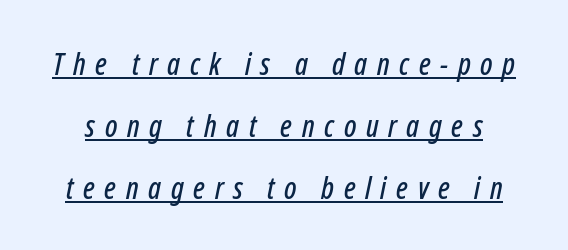
Widely set lines give the paragraph a tall, airy silhouette. Substantial extra tracking has been applied to these lines. These lines were composed using italics. Character widths vary here, with narrow letters taking less room than wide ones. Check the space under the baseline: a stroke is drawn there.
